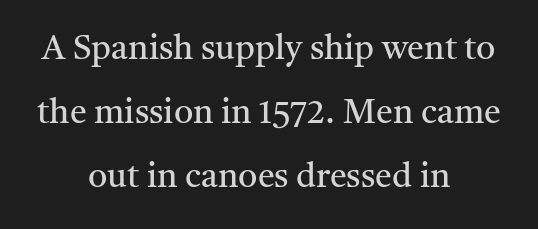
{"serif": "yes", "italic": "no", "bold": "no", "weight": "regular", "width": "normal", "stroke_contrast": "medium", "x_height": "medium", "monospaced": "no", "underline": "no", "align": "center", "line_spacing_ratio": 1.88, "letter_spacing": "normal", "letter_spacing_em": 0.0, "glyph_px": 34}
